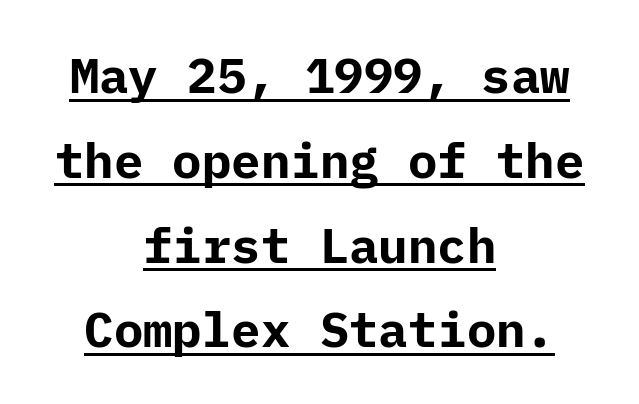
Q: Is the text bold? A: Yes.
Q: Is the text italic (slanted)? A: No, it is upright.
Q: Is the typeface a serif or a sans-serif typeface? A: Sans-serif.
Q: Is the text underlined? A: Yes.
Q: How is the paragraph aligned? A: Centered.
Q: Is the spacing between letters normal or unusually wide? A: Normal.
Q: Width (condensed, normal, or wide)? A: Normal.
Q: Stroke contrast? A: Low.
Q: x-height? A: Medium.
